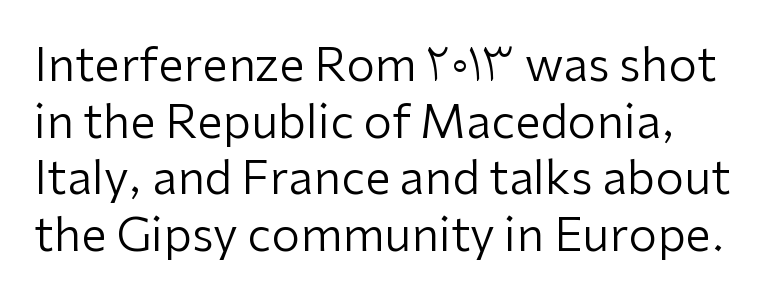
{"serif": "no", "italic": "no", "bold": "no", "weight": "regular", "width": "normal", "stroke_contrast": "low", "x_height": "medium", "monospaced": "no", "underline": "no", "line_spacing_ratio": 1.23, "letter_spacing": "normal", "letter_spacing_em": 0.0, "glyph_px": 46}
